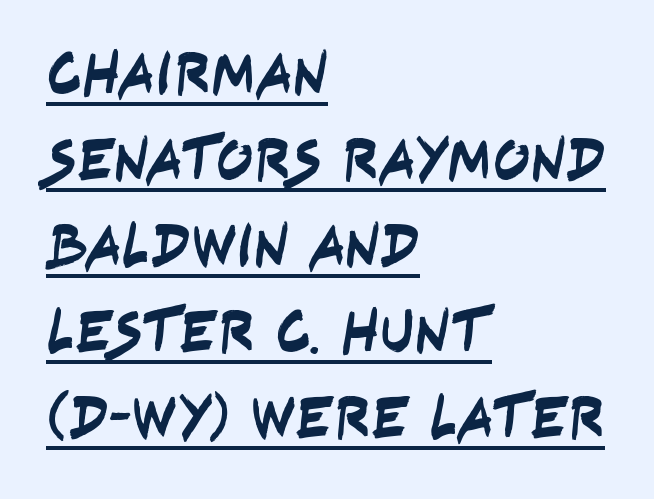
Typographically, this falls in the sans-serif category. Evenly set lines give the paragraph a standard silhouette. Here the designer chose a conventional face with non-uniform glyph widths. The rendering anchors every line to the left-hand side.
